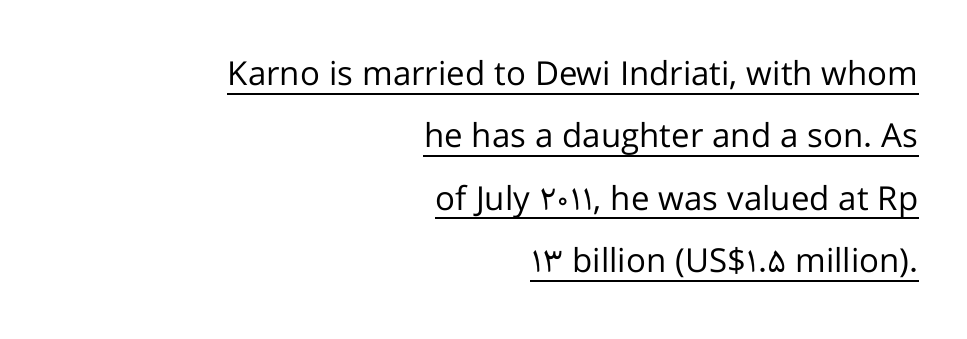
{"serif": "no", "italic": "no", "bold": "no", "weight": "regular", "width": "normal", "stroke_contrast": "low", "x_height": "medium", "monospaced": "no", "underline": "yes", "align": "right", "line_spacing_ratio": 1.89, "letter_spacing": "normal", "letter_spacing_em": 0.0, "glyph_px": 33}
